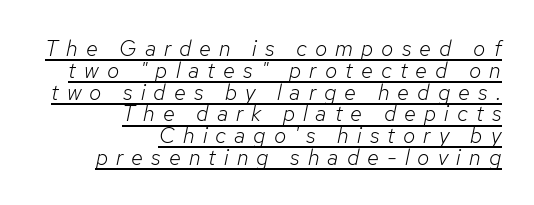
Q: Is the text bold? A: No.
Q: Is the text italic (slanted)? A: Yes, it leans right by about 12 degrees.
Q: Is the text underlined? A: Yes.
Q: How is the paragraph aligned? A: Right-aligned.
Q: Is the spacing between letters normal or unusually wide? A: Unusually wide.
Q: Is the spacing between lines tight, normal or loose? A: Tight.
